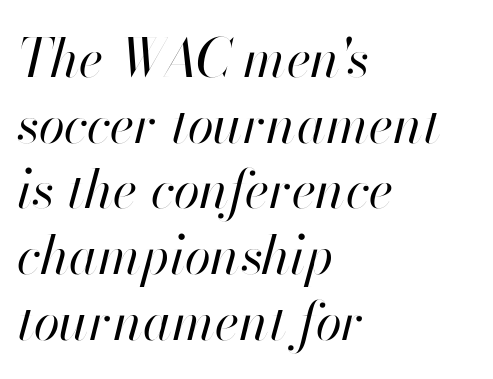
The image shows 53 px regular-weight type, italic (leaning right); set left-aligned, line spacing 1.24x, normal letter spacing, not underlined; high stroke contrast and a small x-height.
